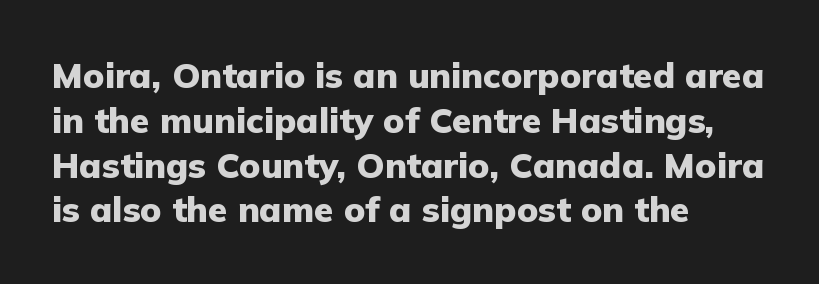
Q: Is the text bold? A: Yes.
Q: Is the text italic (slanted)? A: No, it is upright.
Q: Is the typeface a serif or a sans-serif typeface? A: Sans-serif.
Q: Is the text underlined? A: No.
Q: How is the paragraph aligned? A: Left-aligned.
Q: Is the spacing between letters normal or unusually wide? A: Normal.
Q: Is the spacing between lines tight, normal or loose? A: Normal.
Q: Width (condensed, normal, or wide)? A: Normal.
Q: Stroke contrast? A: Low.
Q: x-height? A: Medium.
Q: Monospaced? A: No.
